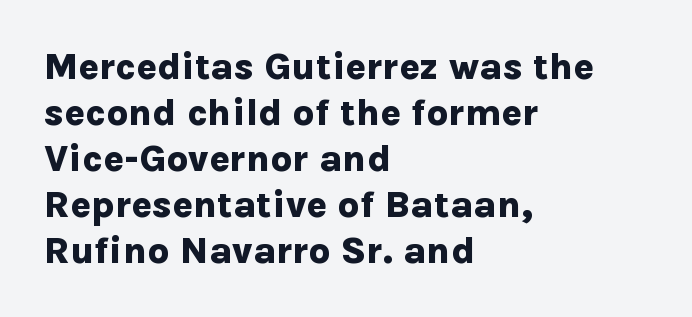
Short note: letters normally spaced. The rendering uses natural spacing where letterforms have individual widths. This sample uses an upright cut, with every glyph sitting square on the baseline. All the whitespace from short lines collects on the right.
